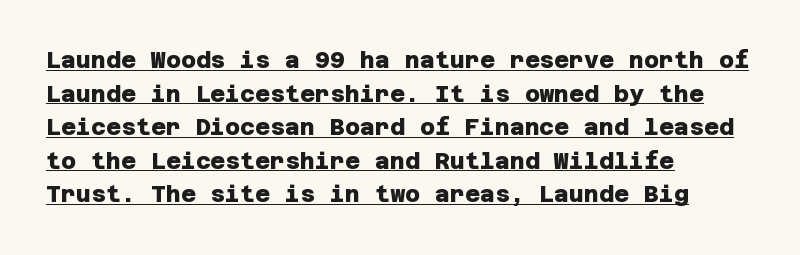
The line-height multiplier appears to be the usual default. The face used here is rendered with its standard letterfit. The lines in this sample share a left origin and differ only in where they stop. The font is running at its bold setting. Descenders here cross a horizontal rule under the line.
